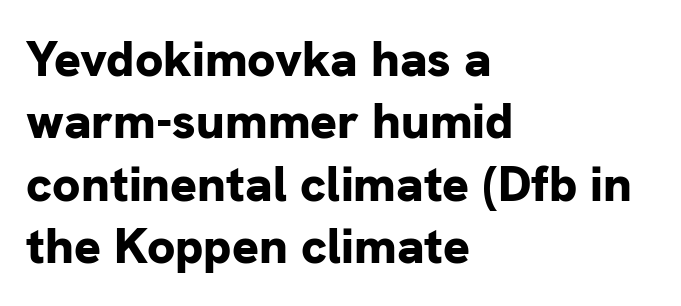
Is there much room between lines? A standard amount, neither cramped nor airy. Each line starts at the same left margin while the right side varies. Students, this is bold: see how much ink each stroke carries. Words float on clear page, feet unadorned. The face used here is proportionally spaced, like ordinary book or web type.
